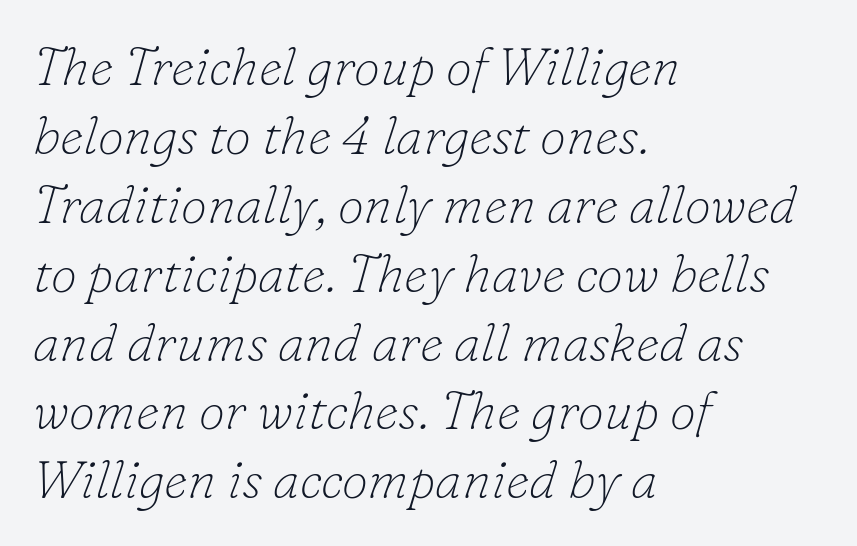
The image shows 53 px thin serif type, italic (leaning right); set left-aligned, normal line spacing (1.3x), normal letter spacing, not underlined; low stroke contrast and a small x-height.
